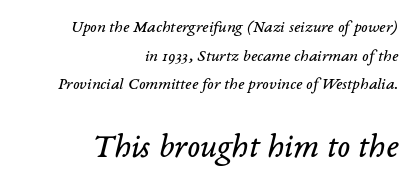
A normal amount of white space separates one row of letters from the next. Character widths vary here, with narrow letters taking less room than wide ones. Right-aligned paragraph, ragged on the left. Characters are canted at an angle relative to the baseline's perpendicular.
